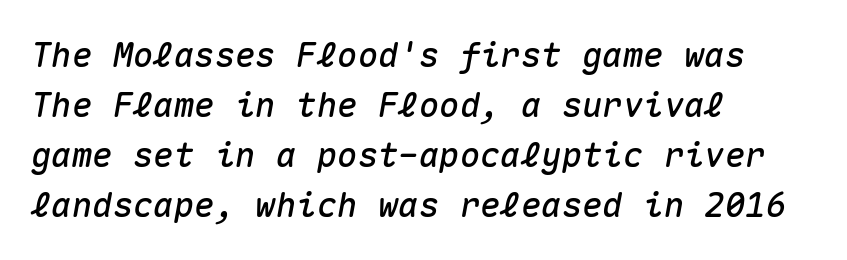
The line-height multiplier appears to be the usual default. Posture: slanted. Teacher's note: observe the even left margin — that is flush-left alignment. You could count columns in this text — the font is strictly monospaced. Plain, unruled lines of type.
